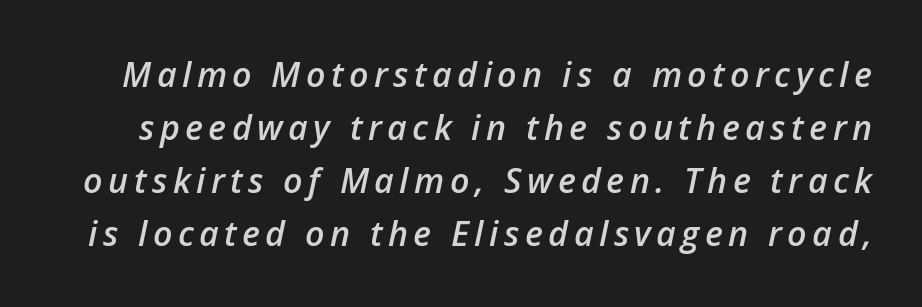
{"italic": "yes", "lean": "right", "slant_degrees": 12, "bold": "semi", "weight": "semibold", "width": "normal", "stroke_contrast": "low", "x_height": "medium", "monospaced": "no", "underline": "no", "line_spacing": "normal", "line_spacing_ratio": 1.56, "glyph_px": 34}
